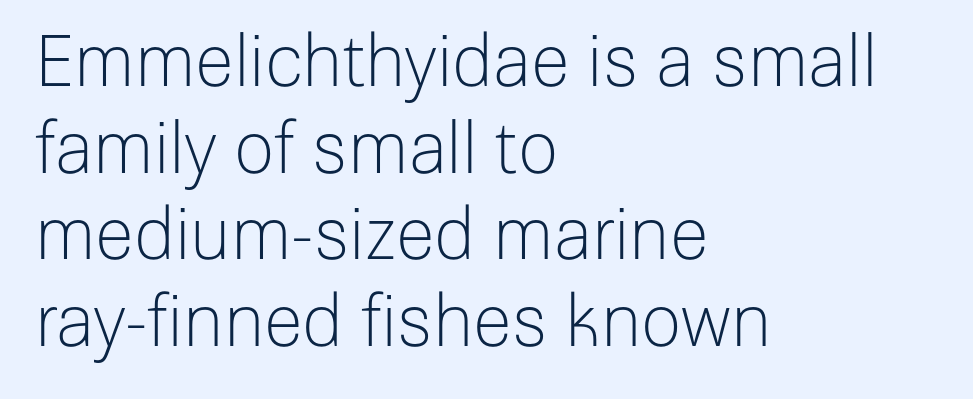
Note: no serifs on the glyphs. Does the copy run flush right? No — it runs flush left. Varying glyph widths throughout — classic text-font behaviour. Beneath every word, the page is bare. No chunkiness to these letters — they're not bold.
